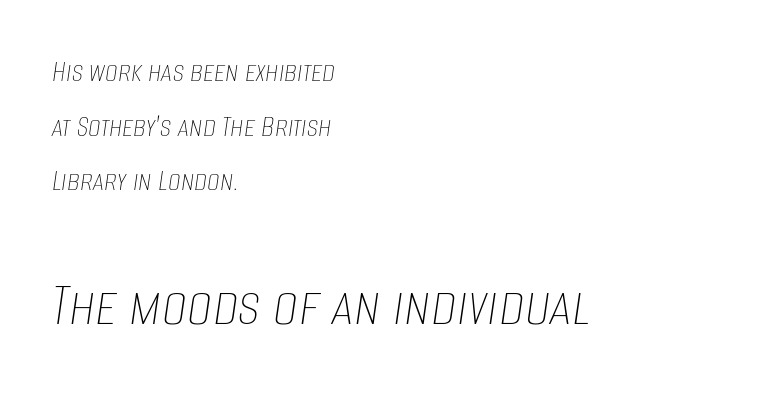
The passage shown has conventional tracking throughout. Decoration check: the copy has no underline. Does the lettering tilt? It does — this is italic. Looks like regular typesetting: each glyph gets only the width it needs. Notice how the passage keeps a crisp vertical edge on the left only. Note: smaller setting up top, larger setting below.
